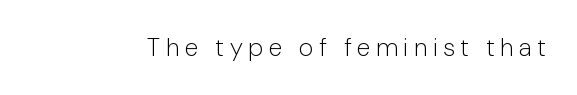
{"italic": "no", "bold": "no", "underline": "no", "letter_spacing": "wide", "letter_spacing_em": 0.23, "glyph_px": 25}
